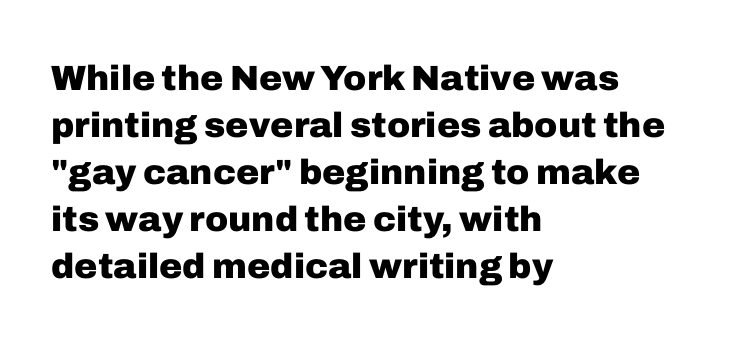
The specimen reads as upright at a glance. Each new line begins a customary step beneath the previous one. This sample has the flowing, uneven cadence of proportional lettering. Typeset ragged right — the left edge is the straight one.
